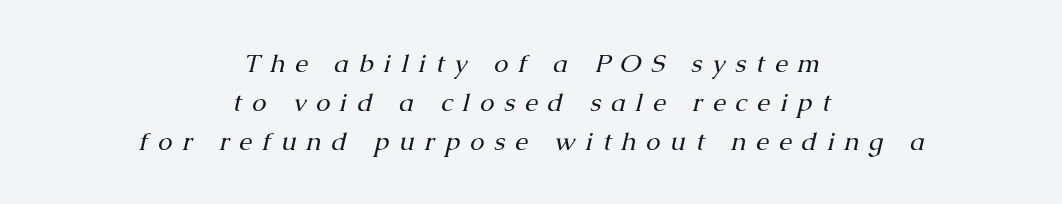
Q: Is the text bold? A: No.
Q: Is the text italic (slanted)? A: Yes, it leans right by about 13 degrees.
Q: Is the text underlined? A: No.
Q: How is the paragraph aligned? A: Centered.
Q: Is the spacing between letters normal or unusually wide? A: Unusually wide.
Q: Is the spacing between lines tight, normal or loose? A: Normal.
